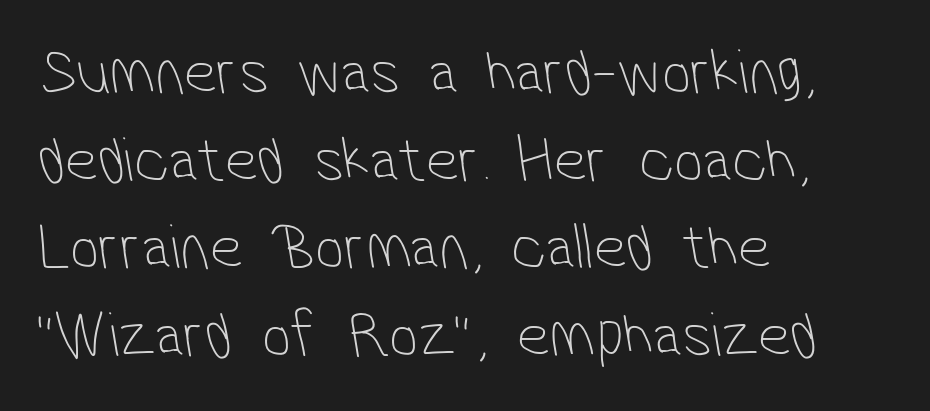
{"serif": "no", "bold": "no", "weight": "thin", "width": "condensed", "stroke_contrast": "low", "x_height": "medium", "monospaced": "no", "underline": "no", "align": "left", "line_spacing": "normal", "line_spacing_ratio": 1.35, "letter_spacing": "normal", "letter_spacing_em": 0.0, "glyph_px": 65}
